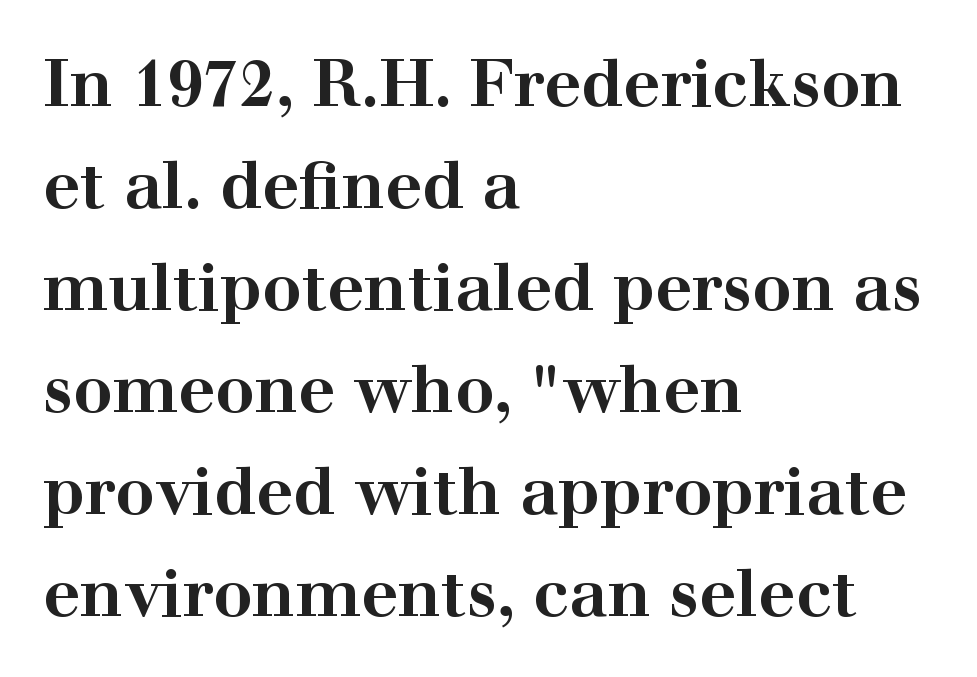
Students, note that the glyphs here touch the page at normal intervals. Weight: bold. Honestly, there is no underline to notice here at all. Visually the block forms a straight wall on the left and a jagged coastline on the right.
